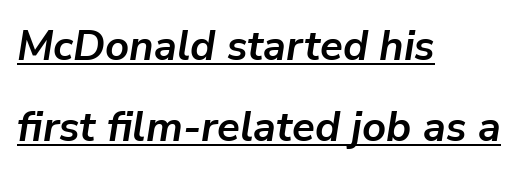
{"italic": "yes", "lean": "right", "slant_degrees": 9, "bold": "yes", "weight": "semibold", "width": "normal", "stroke_contrast": "low", "x_height": "medium", "monospaced": "no", "underline": "yes", "align": "left", "line_spacing": "loose", "line_spacing_ratio": 1.94, "letter_spacing": "normal", "letter_spacing_em": 0.0, "glyph_px": 42}
